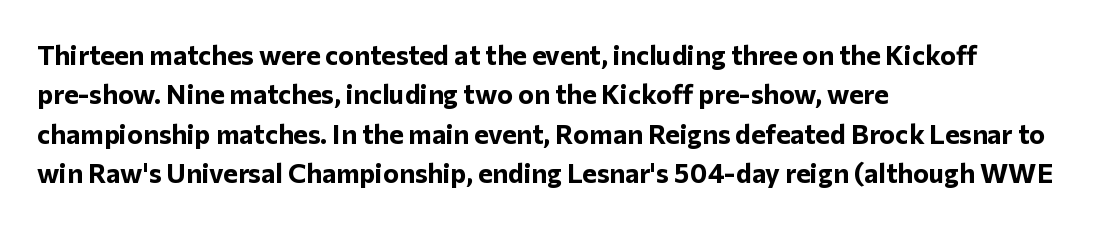
Q: Is the text bold? A: Yes.
Q: Is the text italic (slanted)? A: No, it is upright.
Q: Is the text underlined? A: No.
Q: How is the paragraph aligned? A: Left-aligned.
Q: Is the spacing between letters normal or unusually wide? A: Normal.
Q: Is the spacing between lines tight, normal or loose? A: Normal.
